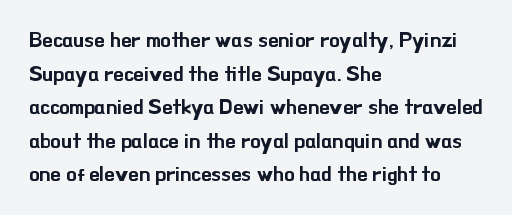
Q: Is the text italic (slanted)? A: No, it is upright.
Q: Is the text underlined? A: No.
Q: How is the paragraph aligned? A: Left-aligned.
Q: Is the spacing between letters normal or unusually wide? A: Normal.
Q: Is the spacing between lines tight, normal or loose? A: Normal.
